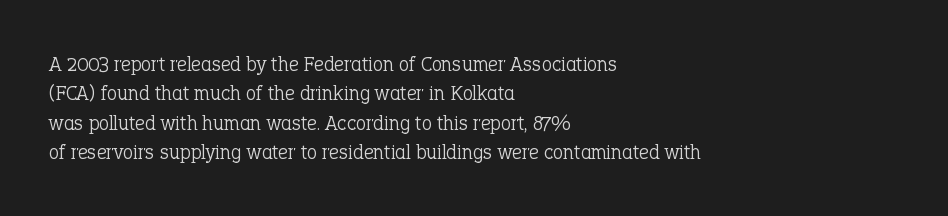
{"italic": "no", "bold": "no", "underline": "no", "align": "left", "line_spacing": "normal", "line_spacing_ratio": 1.4, "letter_spacing": "normal", "letter_spacing_em": 0.0, "glyph_px": 21}
